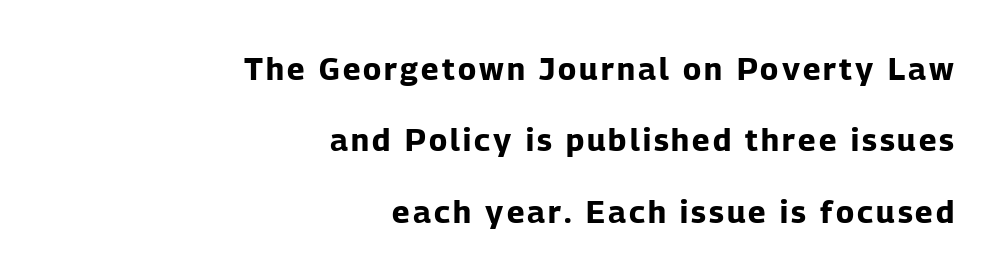
{"serif": "no", "italic": "no", "bold": "yes", "weight": "bold", "width": "normal", "stroke_contrast": "low", "x_height": "medium", "monospaced": "no", "underline": "no", "align": "right", "line_spacing": "loose", "line_spacing_ratio": 2.3, "glyph_px": 31}
